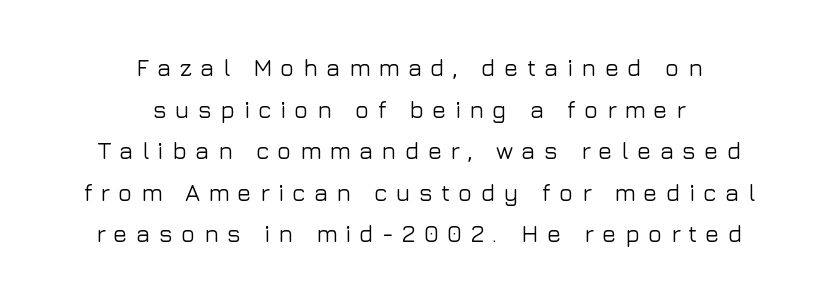
Q: Is the text italic (slanted)? A: No, it is upright.
Q: Is the text underlined? A: No.
Q: How is the paragraph aligned? A: Centered.
Q: Is the spacing between letters normal or unusually wide? A: Unusually wide.
